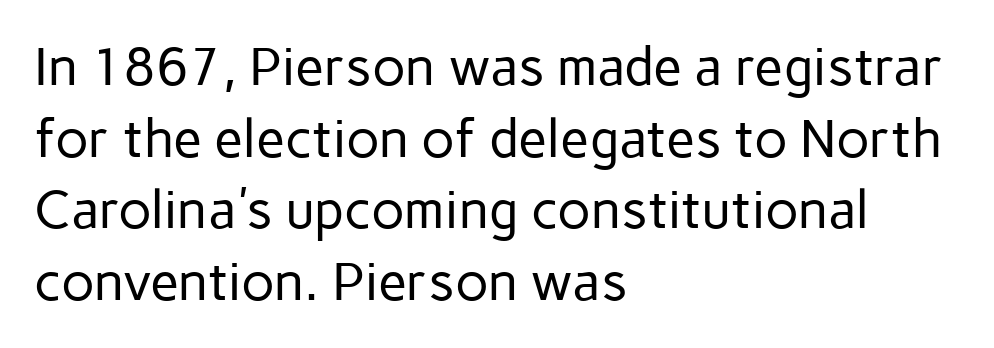
Typographically, this falls in the sans-serif category. The specimen omits any rule beneath the text block's lines. The passage shown is typed in a proportional face where columns would drift. The letters sit at their default tracking, neither squeezed nor spread.
